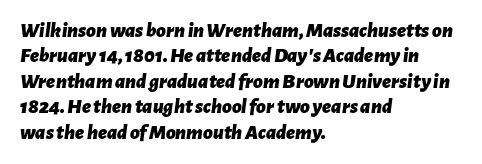
{"italic": "yes", "lean": "right", "slant_degrees": 7, "bold": "yes", "underline": "no", "align": "left", "line_spacing_ratio": 1.21, "letter_spacing": "normal", "letter_spacing_em": 0.0, "glyph_px": 21}
